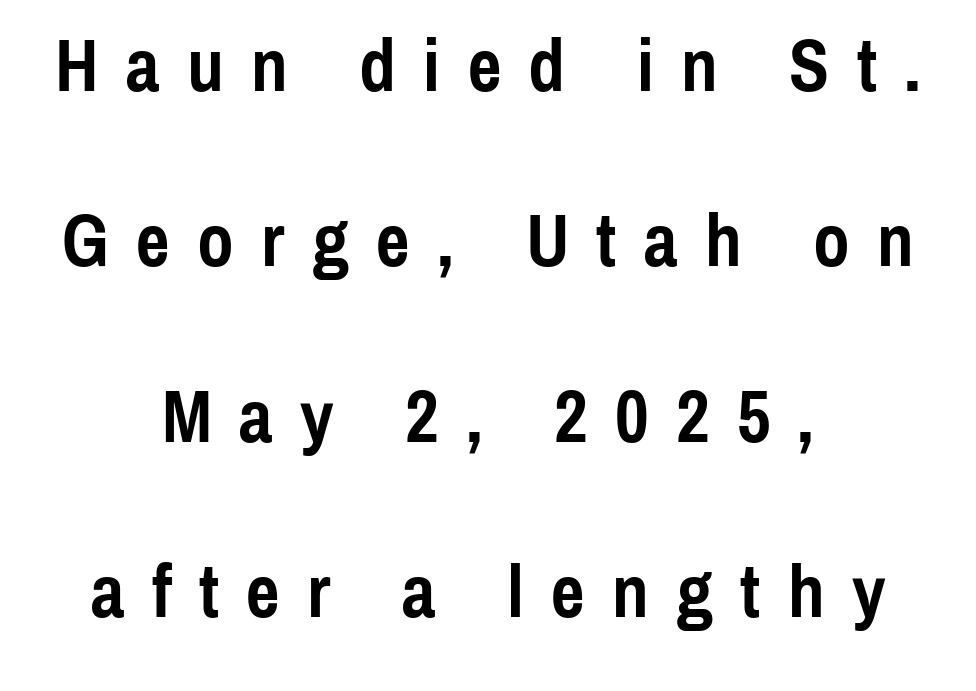
{"serif": "no", "italic": "no", "bold": "yes", "weight": "semibold", "width": "condensed", "x_height": "medium", "monospaced": "no", "underline": "no", "align": "center", "line_spacing": "loose", "line_spacing_ratio": 2.37, "letter_spacing": "wide", "letter_spacing_em": 0.37, "glyph_px": 74}
